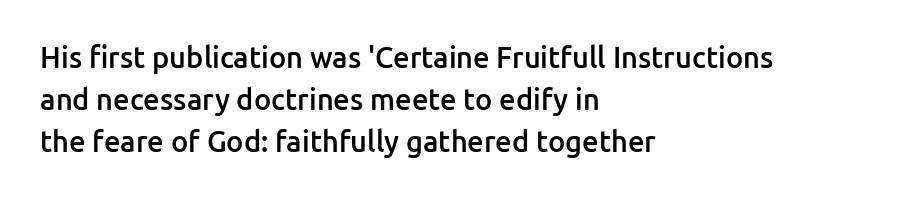
The image shows 29 px semibold sans-serif type, upright; set left-aligned, normal line spacing (1.44x), normal letter spacing, not underlined; low stroke contrast and a medium x-height.
